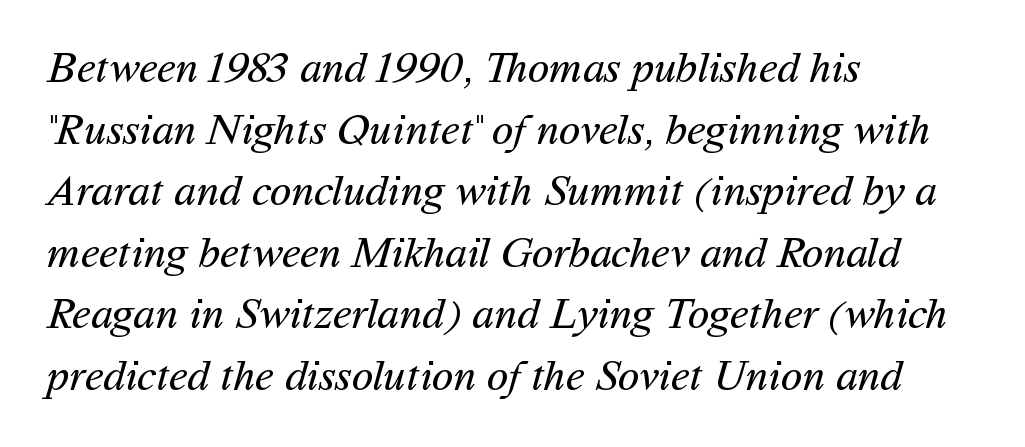
Q: Is the text bold? A: No.
Q: Is the typeface a serif or a sans-serif typeface? A: Sans-serif.
Q: Is the text underlined? A: No.
Q: How is the paragraph aligned? A: Left-aligned.
Q: Is the spacing between letters normal or unusually wide? A: Normal.
Q: Is the spacing between lines tight, normal or loose? A: Normal.
Q: Width (condensed, normal, or wide)? A: Normal.
Q: Stroke contrast? A: Medium.
Q: x-height? A: Medium.
Q: Monospaced? A: No.
